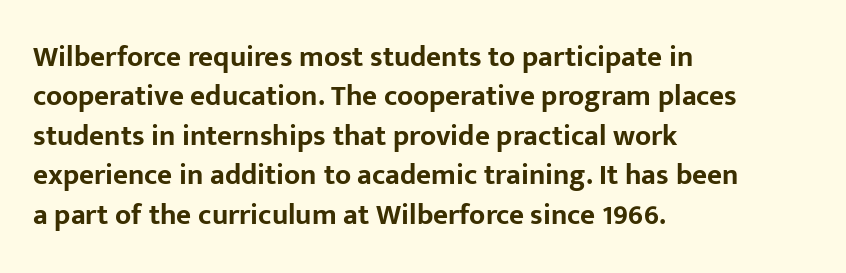
Ordinary non-slanted type is in use. A bare baseline throughout the passage. You could not count columns in this text — the font is proportionally spaced. The letters carry no serifs — their stems end cleanly without finishing strokes. Heavy, bold letterforms. Leading: standard.
